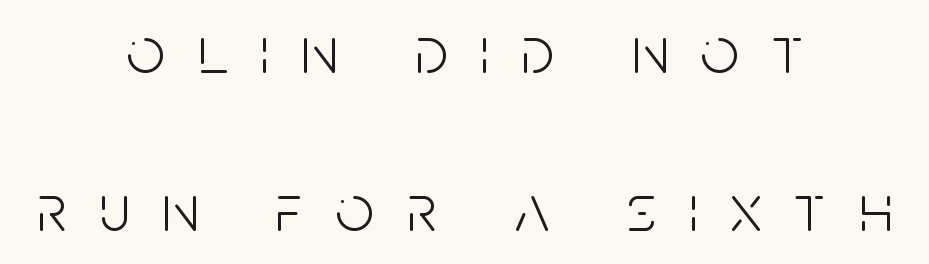
The image shows 68 px light, condensed sans-serif type, upright; set centered, loose line spacing (2.32x), unusually wide letter spacing (+0.48 em), not underlined; low stroke contrast and a large x-height.
